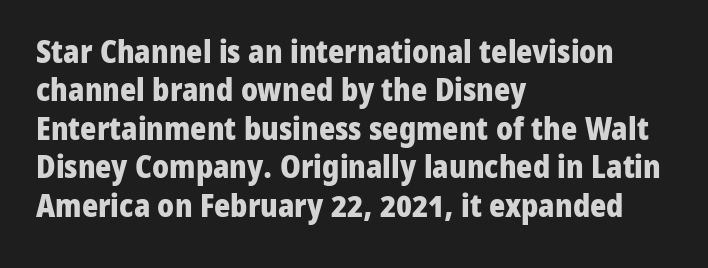
Q: Is the text bold? A: Yes.
Q: Is the text italic (slanted)? A: No, it is upright.
Q: Is the typeface a serif or a sans-serif typeface? A: Sans-serif.
Q: Is the text underlined? A: No.
Q: How is the paragraph aligned? A: Left-aligned.
Q: Is the spacing between letters normal or unusually wide? A: Normal.
Q: Width (condensed, normal, or wide)? A: Normal.
Q: Stroke contrast? A: Low.
Q: x-height? A: Medium.
Q: Monospaced? A: No.
